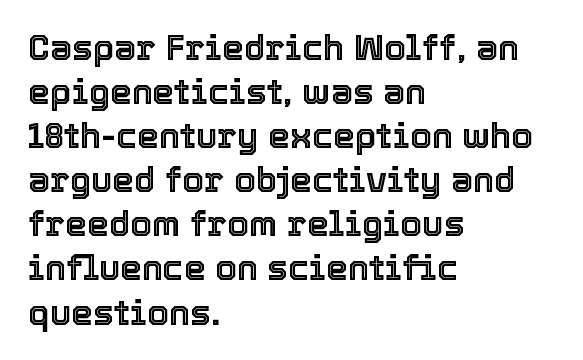
The image shows 35 px text type, upright; set left-aligned, normal line spacing (1.26x), normal letter spacing, not underlined; a medium x-height.
